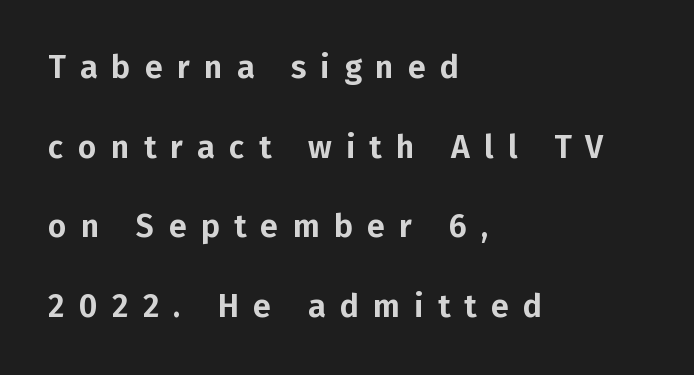
The image shows 32 px sans-serif type, upright; set left-aligned, loose line spacing (2.49x), unusually wide letter spacing (+0.45 em), not underlined; low stroke contrast and a medium x-height.
